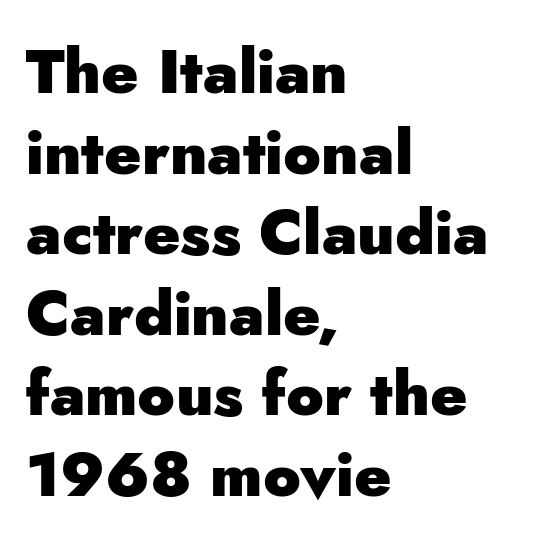
Q: Is the text bold? A: Yes.
Q: Is the text italic (slanted)? A: No, it is upright.
Q: Is the typeface a serif or a sans-serif typeface? A: Sans-serif.
Q: Is the text underlined? A: No.
Q: How is the paragraph aligned? A: Left-aligned.
Q: Is the spacing between letters normal or unusually wide? A: Normal.
Q: Is the spacing between lines tight, normal or loose? A: Normal.
Q: Width (condensed, normal, or wide)? A: Normal.
Q: Stroke contrast? A: Low.
Q: x-height? A: Small.
Q: Monospaced? A: No.
